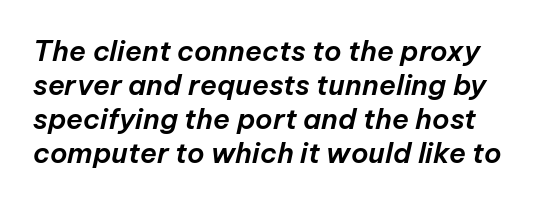
Honestly, there is no underline to notice here at all. The horizontal fit of the characters is conventional and even. You can tell it's italic because the verticals aren't actually vertical. Each letter keeps its own natural width here, so spacing adapts to shape.
